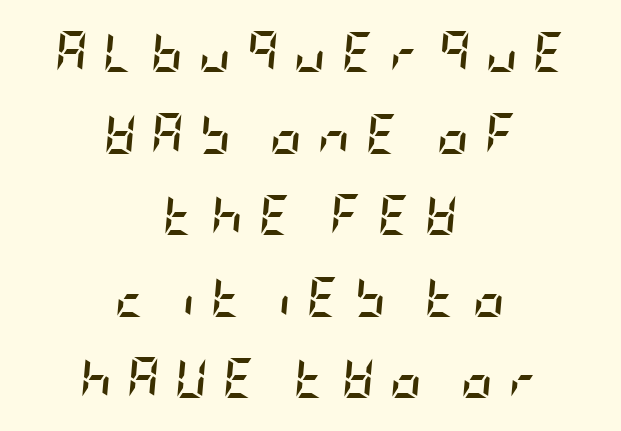
The image shows 40 px semibold, condensed type, italic (leaning right); set centered, loose line spacing (2.04x), unusually wide letter spacing (+0.38 em), not underlined; low stroke contrast and a large x-height.
